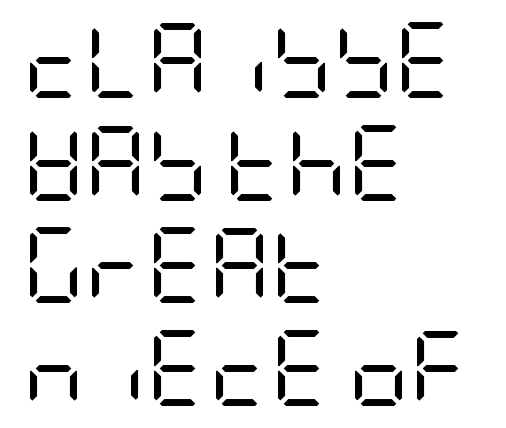
{"serif": "no", "italic": "no", "bold": "no", "weight": "regular", "width": "condensed", "stroke_contrast": "low", "x_height": "large", "underline": "no", "align": "left", "line_spacing": "normal", "line_spacing_ratio": 1.35, "letter_spacing": "normal", "letter_spacing_em": 0.0, "glyph_px": 76}
